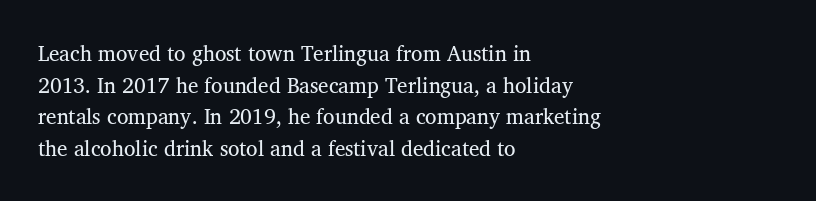
Q: Is the text bold? A: No.
Q: Is the text underlined? A: No.
Q: How is the paragraph aligned? A: Left-aligned.
Q: Is the spacing between letters normal or unusually wide? A: Normal.
Q: Is the spacing between lines tight, normal or loose? A: Normal.
